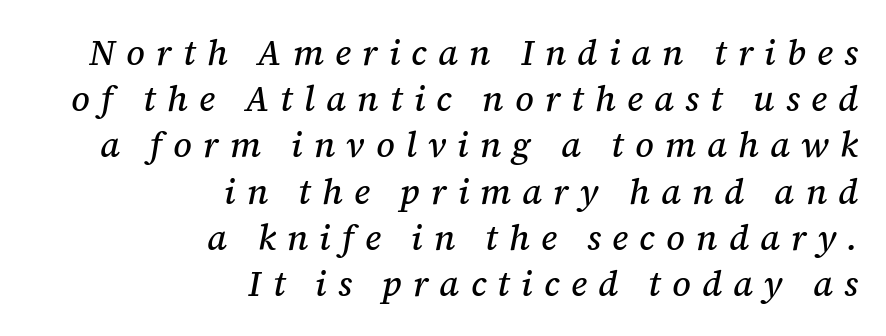
Looks like regular typesetting: each glyph gets only the width it needs. A student would call this right alignment; a typographer would say flush right, rag left. The block of text has a typical density, with ordinary space between rows. Quick note: italic.
